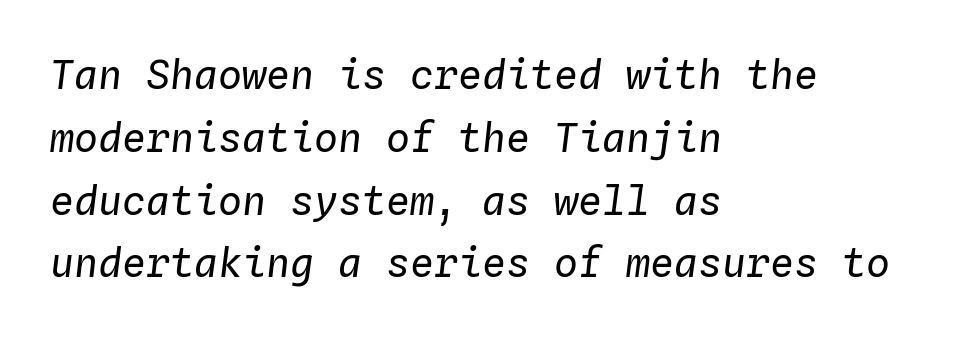
Lines of text with bare space underneath. Whoever set this chose a conventional vertical rhythm. A typesetter would call this monospace, since all characters share one set width. The lines are quadded left. This reads as an unemphasized weight, regular at the heaviest. The line texture is even and compact thanks to regular tracking.
